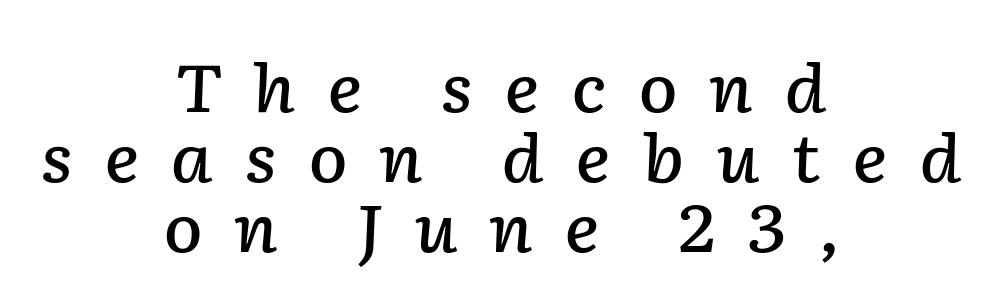
Is this a fixed-width face? No — the glyphs have proportional, varying widths. You could only call the tracking loose — the letters float apart. Notice how the stems are inclined rather than vertical — that's the hallmark of italics. Descender tails drop into unmarked territory. The whitespace from short lines is split evenly between both sides.
